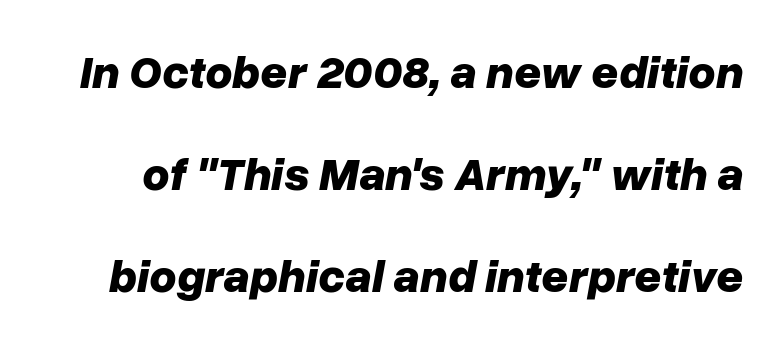
Q: Is the text bold? A: Yes.
Q: Is the text italic (slanted)? A: Yes, it leans right by about 10 degrees.
Q: Is the text underlined? A: No.
Q: Is the spacing between letters normal or unusually wide? A: Normal.
Q: Is the spacing between lines tight, normal or loose? A: Loose.
Q: Width (condensed, normal, or wide)? A: Normal.
Q: Stroke contrast? A: Low.
Q: x-height? A: Medium.
Q: Monospaced? A: No.
